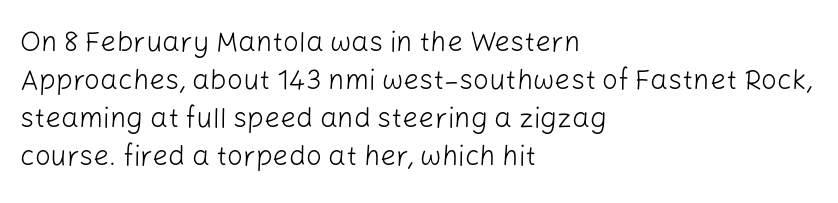
{"serif": "no", "italic": "no", "bold": "no", "weight": "light", "width": "normal", "stroke_contrast": "low", "x_height": "medium", "monospaced": "no", "underline": "no", "align": "left", "line_spacing": "normal", "line_spacing_ratio": 1.36, "letter_spacing": "normal", "letter_spacing_em": 0.0, "glyph_px": 28}
